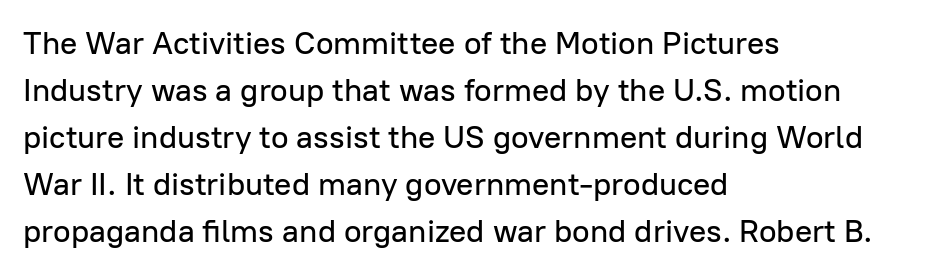
Q: Is the text italic (slanted)? A: No, it is upright.
Q: Is the typeface a serif or a sans-serif typeface? A: Sans-serif.
Q: Is the text underlined? A: No.
Q: How is the paragraph aligned? A: Left-aligned.
Q: Is the spacing between letters normal or unusually wide? A: Normal.
Q: Is the spacing between lines tight, normal or loose? A: Normal.
Q: Width (condensed, normal, or wide)? A: Normal.
Q: Stroke contrast? A: Low.
Q: x-height? A: Medium.
Q: Monospaced? A: No.
